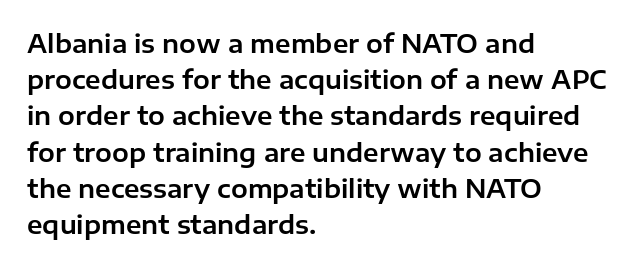
Q: Is the text italic (slanted)? A: No, it is upright.
Q: Is the text underlined? A: No.
Q: How is the paragraph aligned? A: Left-aligned.
Q: Is the spacing between letters normal or unusually wide? A: Normal.
Q: Is the spacing between lines tight, normal or loose? A: Normal.
